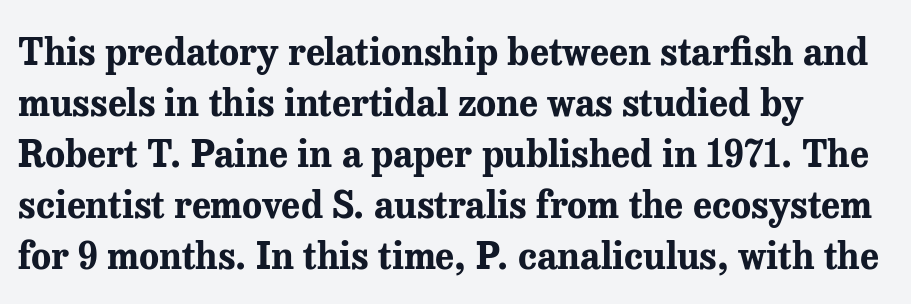
Character widths vary here, with narrow letters taking less room than wide ones. A serif font was chosen for this passage. Bold? Absolutely — the strokes are thick and heavy. Nothing unusual about the tracking: characters are spaced as the font intends. Layout note: lines flush left.
